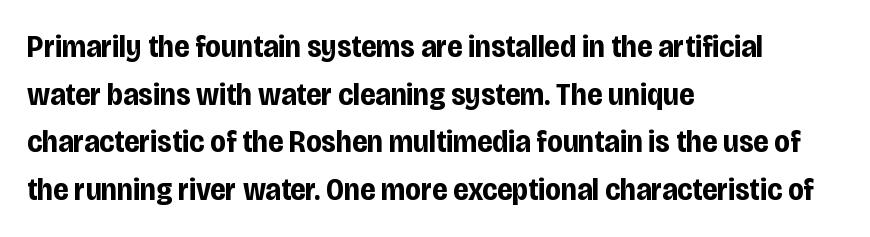
The glyphs have the mass of a bold cut. Each letter keeps its own natural width here, so spacing adapts to shape. Any mark beneath the type? The region is blank. Nothing sits at the stroke ends, so this counts as sans-serif. What stands out about the letter spacing? Nothing — it is the standard amount.
